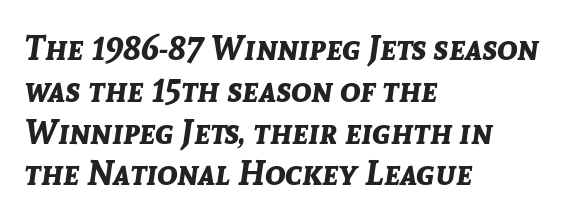
The lines in this sample share a left origin and differ only in where they stop. The rendering uses natural spacing where letterforms have individual widths. Unmarked baselines from the first word to the last. These lines carry a lot of weight — the face is fully bold. An italicized treatment has been applied to the whole sample.
